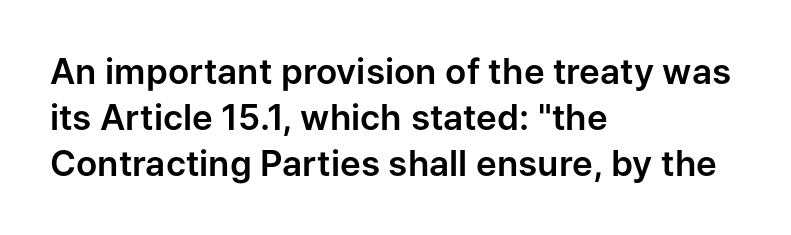
The image shows 35 px sans-serif type, upright; set left-aligned, normal line spacing (1.31x), normal letter spacing, not underlined; low stroke contrast and a medium x-height.
